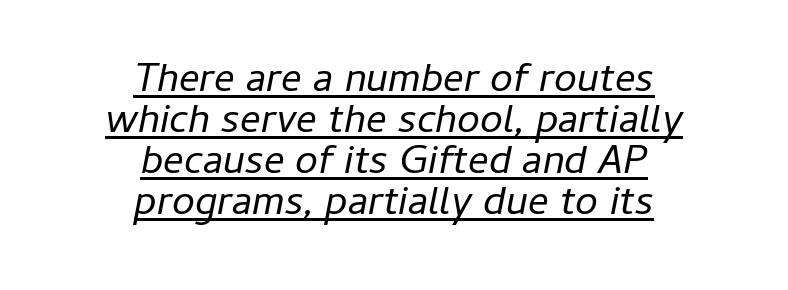
Horizontal alignment here is central, giving a formal, balanced look. Proportional: the letters do not fall into vertical columns. Caption: face not bold, strokes unweighted. Whoever set this chose condensed vertical rhythm over breathing room. Underlining? Definitely there.
